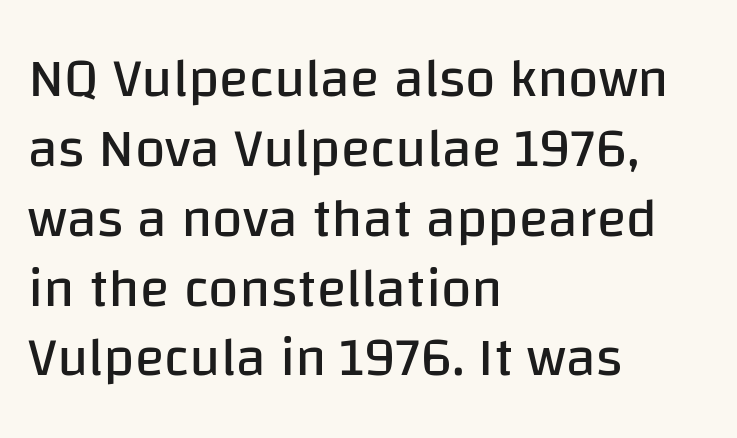
Q: Is the text bold? A: No.
Q: Is the text italic (slanted)? A: No, it is upright.
Q: Is the typeface a serif or a sans-serif typeface? A: Sans-serif.
Q: Is the text underlined? A: No.
Q: How is the paragraph aligned? A: Left-aligned.
Q: Is the spacing between letters normal or unusually wide? A: Normal.
Q: Is the spacing between lines tight, normal or loose? A: Normal.
Q: Width (condensed, normal, or wide)? A: Normal.
Q: Stroke contrast? A: Low.
Q: x-height? A: Large.
Q: Monospaced? A: No.
